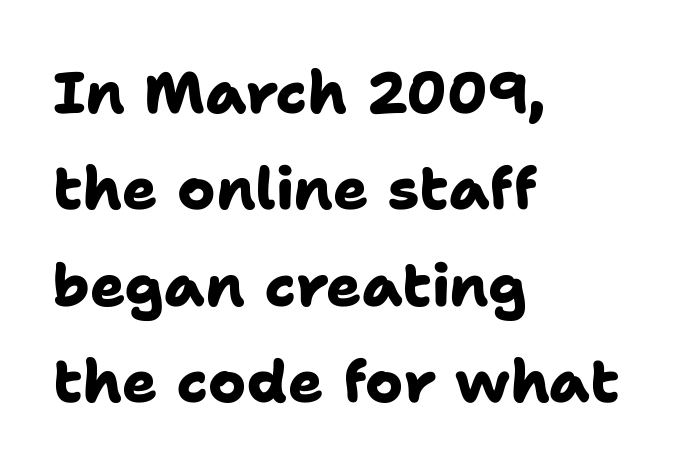
Any mark beneath the type? The region is blank. These lines are rendered in a variable-pitch font. The rendering anchors every line to the left-hand side. What kind of face is this? One without serifs — a sans.
